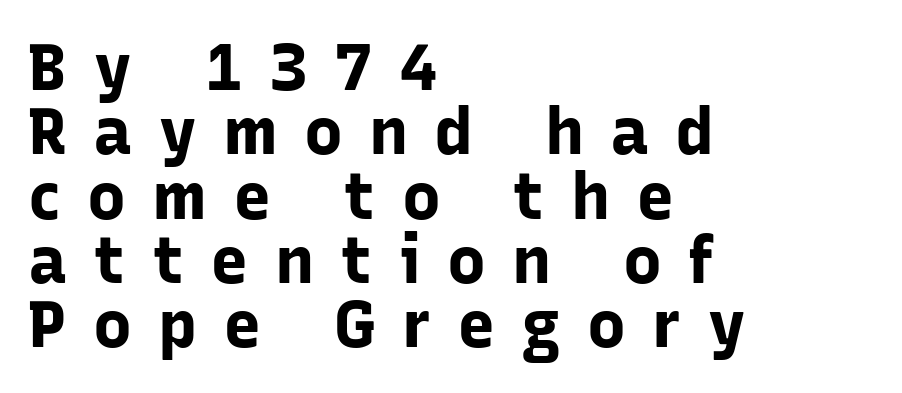
{"serif": "no", "italic": "no", "bold": "yes", "weight": "bold", "width": "normal", "stroke_contrast": "low", "x_height": "medium", "monospaced": "no", "underline": "no", "align": "left", "line_spacing": "tight", "line_spacing_ratio": 0.99, "letter_spacing": "wide", "letter_spacing_em": 0.4, "glyph_px": 65}
